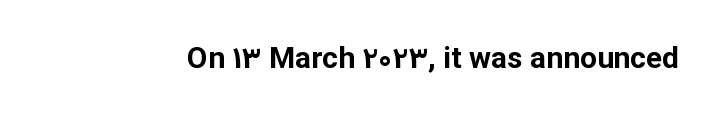
The image shows 30 px bold sans-serif type, upright; set normal letter spacing, not underlined; low stroke contrast and a medium x-height.
